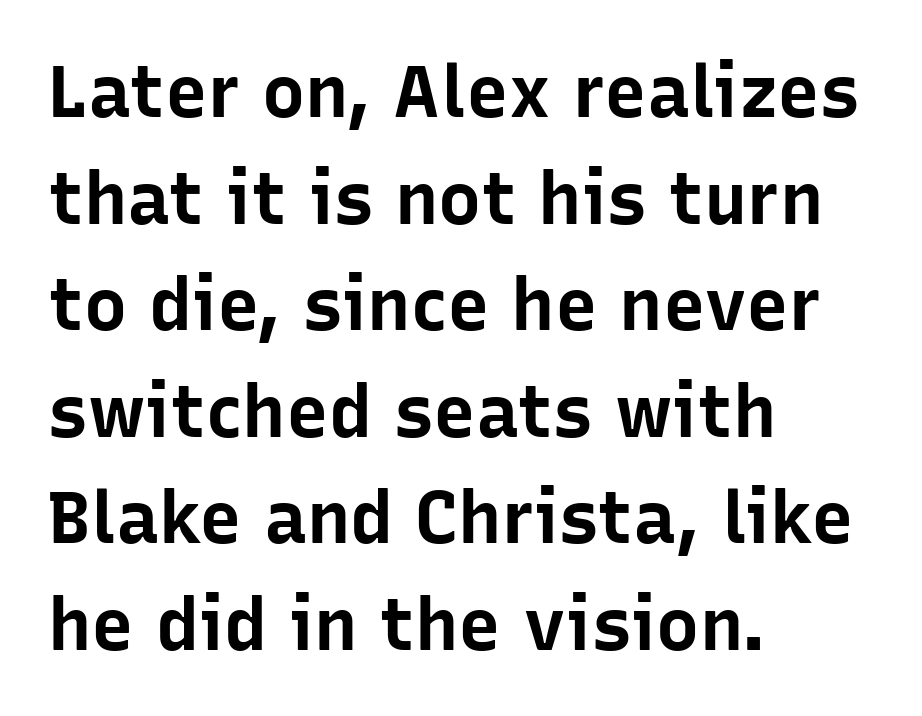
The image shows 72 px bold sans-serif type, upright; set left-aligned, normal line spacing (1.48x), normal letter spacing, not underlined; low stroke contrast and a medium x-height.
